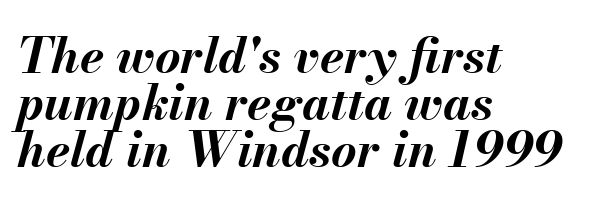
Q: Is the text bold? A: Yes.
Q: Is the text italic (slanted)? A: Yes, it leans right by about 13 degrees.
Q: Is the text underlined? A: No.
Q: How is the paragraph aligned? A: Left-aligned.
Q: Is the spacing between letters normal or unusually wide? A: Normal.
Q: Is the spacing between lines tight, normal or loose? A: Tight.
Q: Width (condensed, normal, or wide)? A: Normal.
Q: Stroke contrast? A: Medium.
Q: x-height? A: Small.
Q: Monospaced? A: No.
